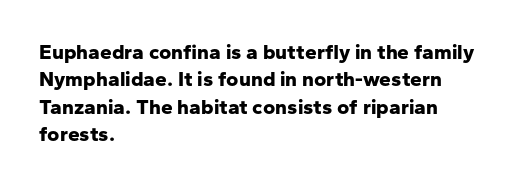
The image shows 21 px bold type, upright; set left-aligned, normal line spacing (1.3x), normal letter spacing, not underlined.
